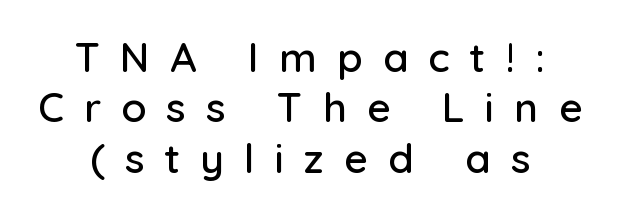
{"serif": "no", "italic": "no", "width": "normal", "stroke_contrast": "low", "x_height": "medium", "monospaced": "no", "underline": "no", "align": "center", "line_spacing_ratio": 1.23, "letter_spacing": "wide", "letter_spacing_em": 0.49, "glyph_px": 41}
